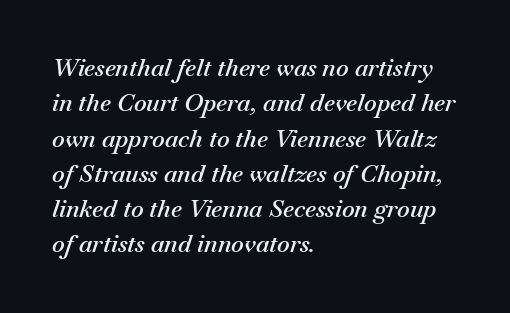
{"italic": "yes", "lean": "right", "slant_degrees": 18, "bold": "semi", "underline": "no", "align": "left", "line_spacing": "normal", "line_spacing_ratio": 1.47, "letter_spacing": "normal", "letter_spacing_em": 0.0, "glyph_px": 24}
